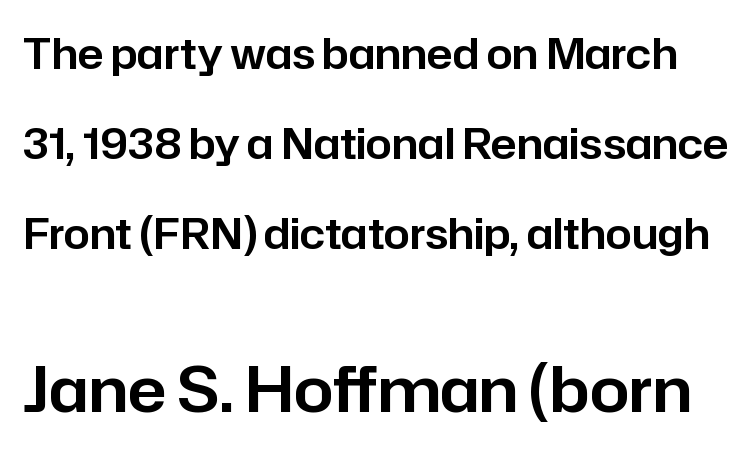
The image shows 63 px sans-serif type, upright; set loose line spacing (2.14x), normal letter spacing, not underlined; the second (bottom) block is 1.5x larger; low stroke contrast and a medium x-height.
